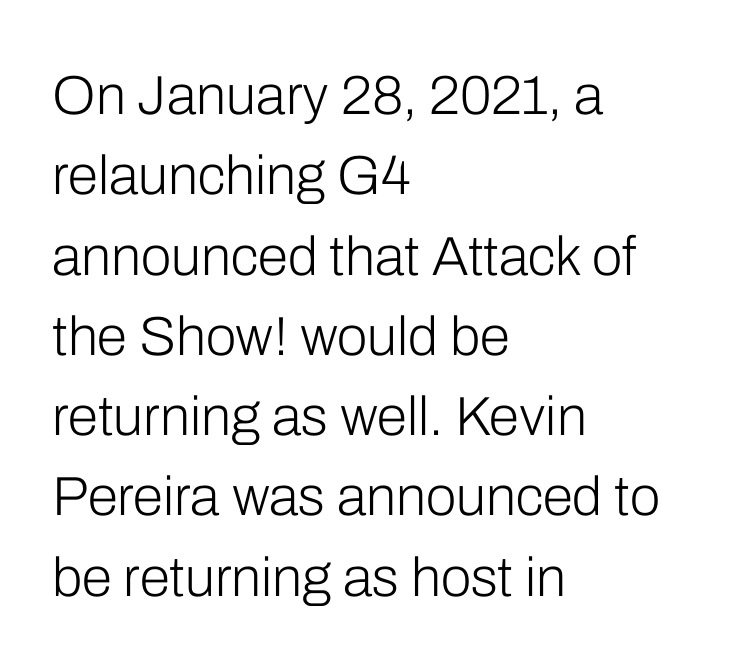
The image shows 55 px light sans-serif type, upright; set left-aligned, normal line spacing (1.46x), normal letter spacing, not underlined; low stroke contrast and a medium x-height.
